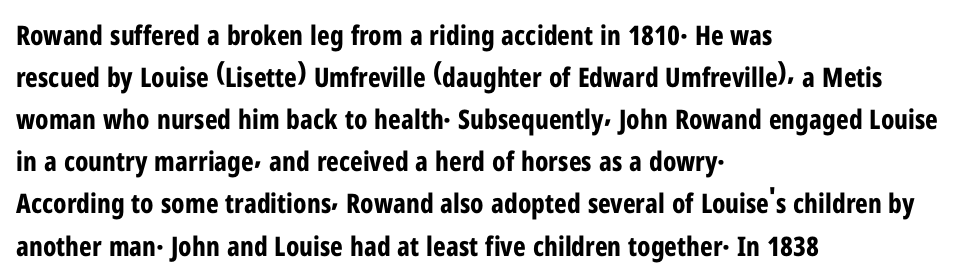
Q: Is the text bold? A: Yes.
Q: Is the text italic (slanted)? A: No, it is upright.
Q: Is the text underlined? A: No.
Q: How is the paragraph aligned? A: Left-aligned.
Q: Is the spacing between letters normal or unusually wide? A: Normal.
Q: Is the spacing between lines tight, normal or loose? A: Normal.
